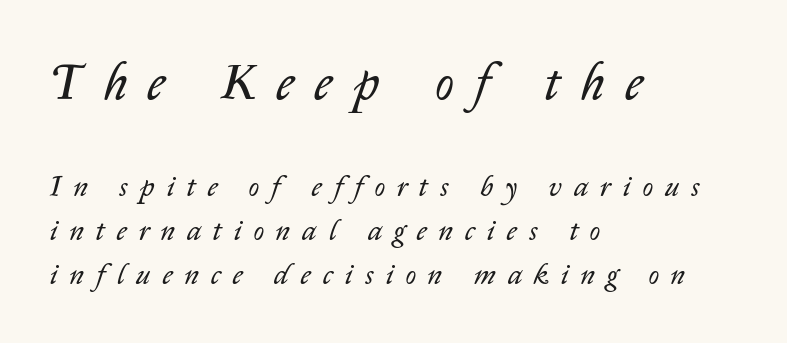
{"italic": "yes", "lean": "right", "slant_degrees": 14, "bold": "no", "weight": "regular", "width": "normal", "stroke_contrast": "low", "x_height": "medium", "monospaced": "no", "underline": "no", "align": "left", "line_spacing": "normal", "line_spacing_ratio": 1.52, "letter_spacing": "wide", "letter_spacing_em": 0.42, "larger_block": "first", "size_ratio": 1.76, "glyph_px": 51}
